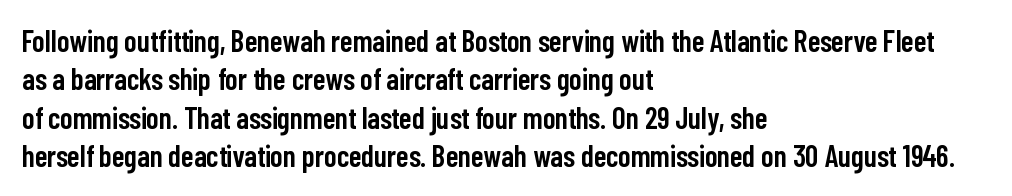
Q: Is the text bold? A: Semi-bold.
Q: Is the text italic (slanted)? A: No, it is upright.
Q: Is the typeface a serif or a sans-serif typeface? A: Sans-serif.
Q: Is the text underlined? A: No.
Q: How is the paragraph aligned? A: Left-aligned.
Q: Is the spacing between letters normal or unusually wide? A: Normal.
Q: Is the spacing between lines tight, normal or loose? A: Normal.
Q: Width (condensed, normal, or wide)? A: Condensed.
Q: Stroke contrast? A: Low.
Q: x-height? A: Medium.
Q: Monospaced? A: No.
